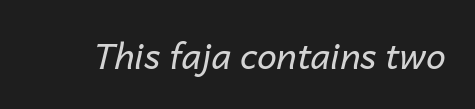
The image shows 35 px regular-weight type, italic (leaning right); set normal letter spacing, not underlined; low stroke contrast and a medium x-height.
